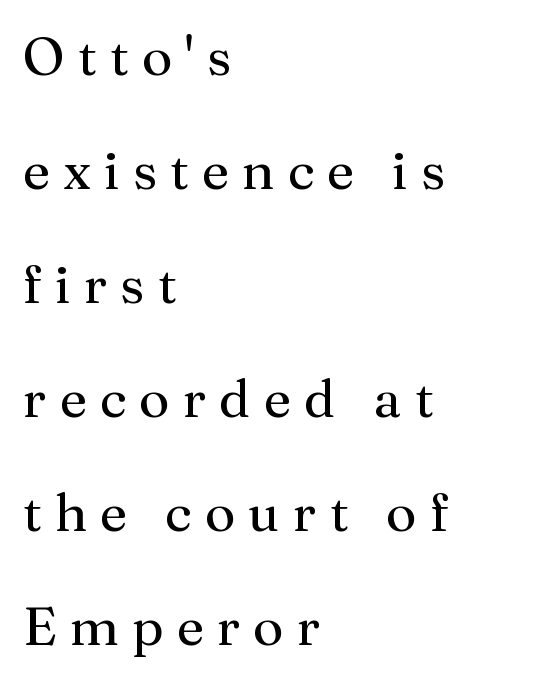
Q: Is the text bold? A: No.
Q: Is the text italic (slanted)? A: No, it is upright.
Q: Is the typeface a serif or a sans-serif typeface? A: Serif.
Q: Is the text underlined? A: No.
Q: How is the paragraph aligned? A: Left-aligned.
Q: Is the spacing between letters normal or unusually wide? A: Unusually wide.
Q: Is the spacing between lines tight, normal or loose? A: Loose.
Q: Width (condensed, normal, or wide)? A: Normal.
Q: Stroke contrast? A: Medium.
Q: x-height? A: Medium.
Q: Monospaced? A: No.
